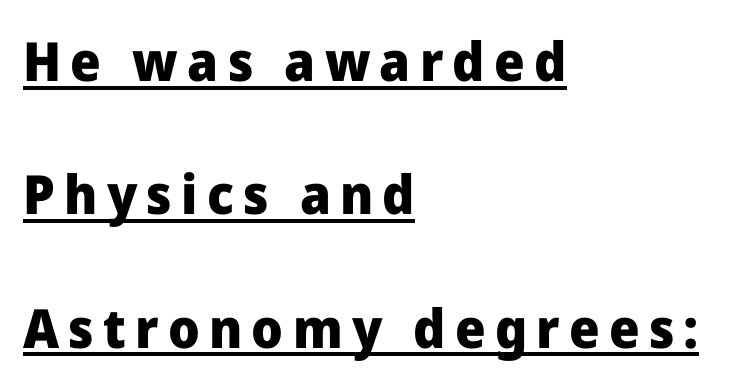
The font is running at its bold setting. The designer went with a sans here, leaving each stem footless. The glyphs are accompanied by a horizontal stroke just below them. Posture: upright roman.
